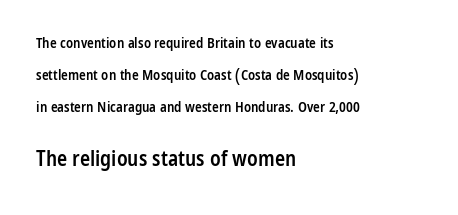
Q: Is the text bold? A: Semi-bold.
Q: Is the text italic (slanted)? A: No, it is upright.
Q: Is the text underlined? A: No.
Q: How is the paragraph aligned? A: Left-aligned.
Q: Is the spacing between letters normal or unusually wide? A: Normal.
Q: Is the spacing between lines tight, normal or loose? A: Loose.
Q: Which block of text is set in a larger size, the first (top) or the second (bottom)? A: The second (bottom) one.
